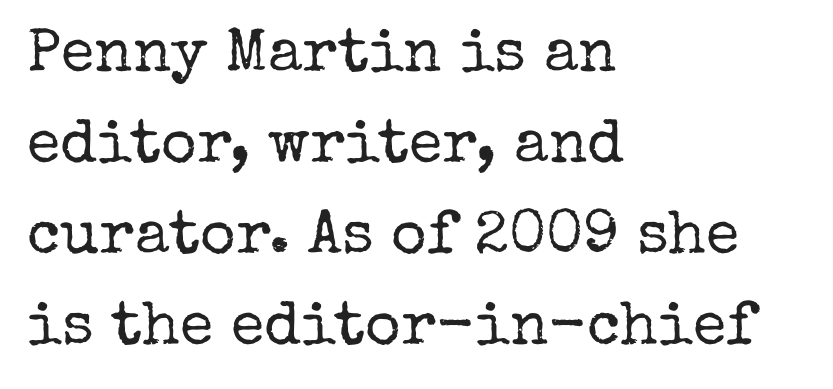
{"serif": "yes", "italic": "no", "bold": "no", "weight": "regular", "width": "normal", "stroke_contrast": "low", "x_height": "medium", "monospaced": "no", "underline": "no", "align": "left", "line_spacing": "normal", "line_spacing_ratio": 1.49, "letter_spacing": "normal", "letter_spacing_em": 0.0, "glyph_px": 61}
